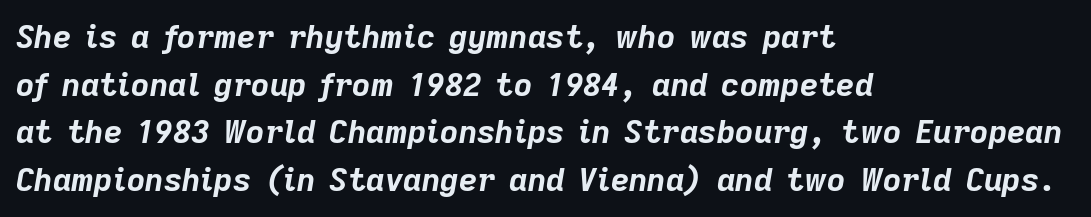
Q: Is the text bold? A: Yes.
Q: Is the text italic (slanted)? A: Yes, it leans right by about 9 degrees.
Q: Is the text underlined? A: No.
Q: How is the paragraph aligned? A: Left-aligned.
Q: Is the spacing between letters normal or unusually wide? A: Normal.
Q: Is the spacing between lines tight, normal or loose? A: Normal.
Q: Width (condensed, normal, or wide)? A: Normal.
Q: Stroke contrast? A: Low.
Q: x-height? A: Medium.
Q: Monospaced? A: No.
